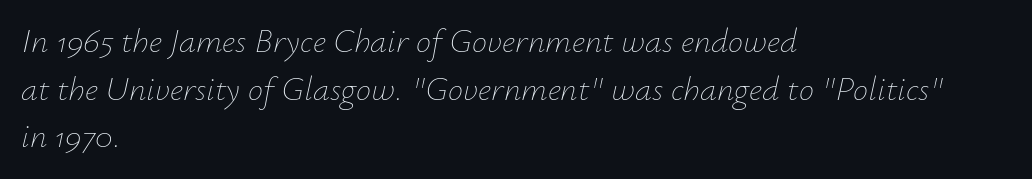
The rendering uses natural spacing where letterforms have individual widths. Rows of type keep a routine distance in the vertical direction. No chunkiness to these letters — they're not bold. Nothing unusual about the tracking: characters are spaced as the font intends.
